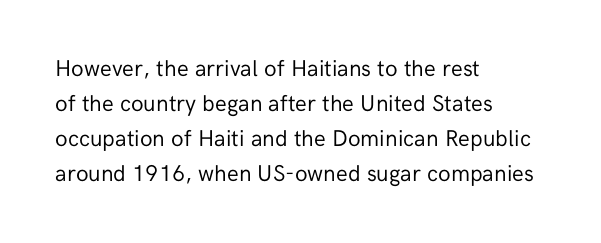
The image shows 23 px text type, upright; set left-aligned, normal line spacing (1.52x), normal letter spacing, not underlined.
